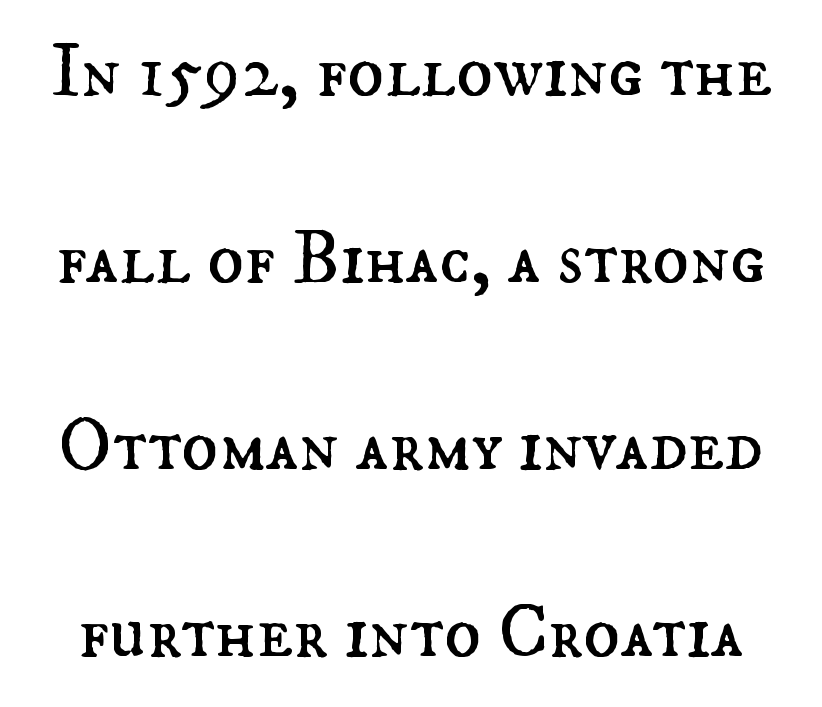
Q: Is the text bold? A: No.
Q: Is the text italic (slanted)? A: No, it is upright.
Q: Is the text underlined? A: No.
Q: Is the spacing between letters normal or unusually wide? A: Normal.
Q: Is the spacing between lines tight, normal or loose? A: Loose.
Q: Width (condensed, normal, or wide)? A: Normal.
Q: Stroke contrast? A: Medium.
Q: x-height? A: Small.
Q: Monospaced? A: No.
